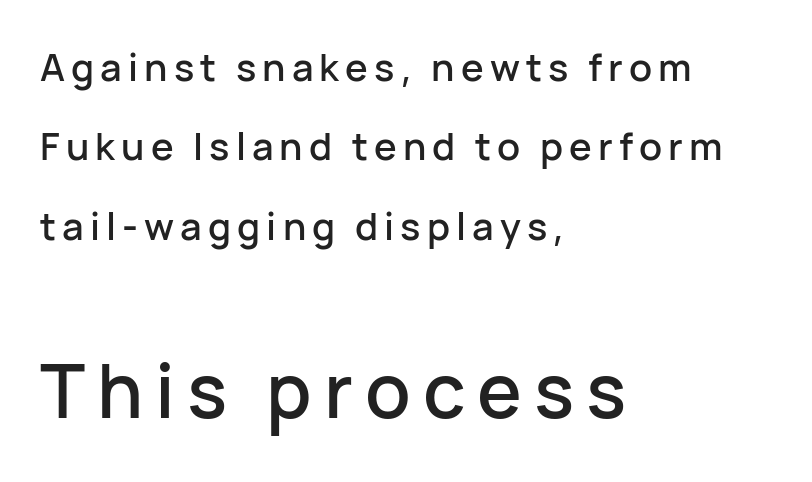
The image shows 75 px sans-serif type, upright; set left-aligned, loose line spacing (2.09x), not underlined; the second (bottom) block is 1.97x larger; low stroke contrast and a medium x-height.
